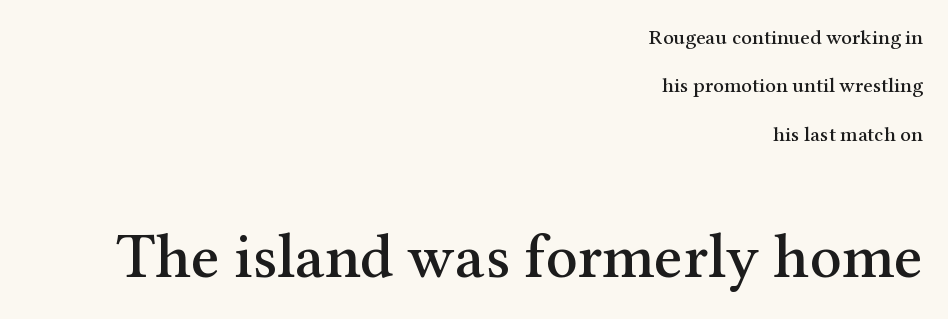
{"serif": "yes", "italic": "no", "width": "normal", "stroke_contrast": "medium", "x_height": "medium", "monospaced": "no", "underline": "no", "align": "right", "line_spacing": "loose", "line_spacing_ratio": 2.3, "letter_spacing": "normal", "letter_spacing_em": 0.0, "larger_block": "second", "size_ratio": 3.0, "glyph_px": 63}
